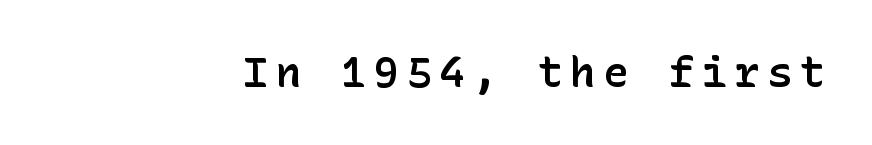
{"serif": "no", "italic": "no", "bold": "semi", "weight": "semibold", "width": "normal", "stroke_contrast": "low", "x_height": "medium", "underline": "no", "align": "right", "glyph_px": 42}
